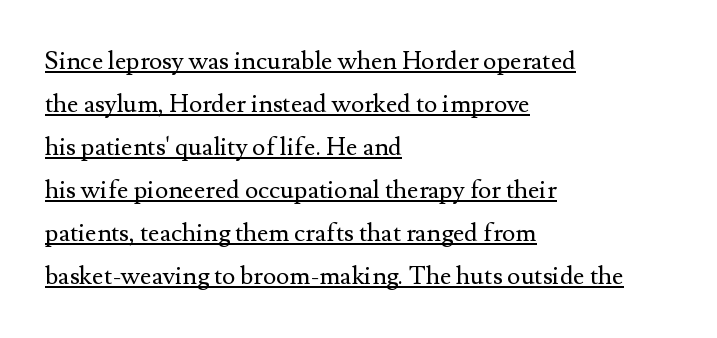
The tracking reads as untouched default to a designer's eye. The lettering is marked with a stroke running underneath it. Upright lettering throughout. A classic flush-left, rag-right setting is used for this passage. Stems here are at most as thick as an everyday book face.
